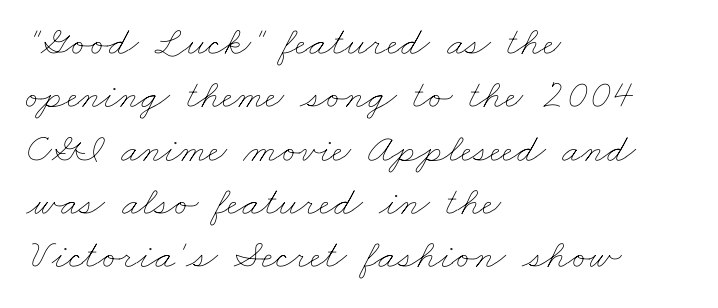
The image shows 41 px thin, wide type; set left-aligned, normal line spacing (1.3x), normal letter spacing, not underlined; low stroke contrast and a small x-height.
